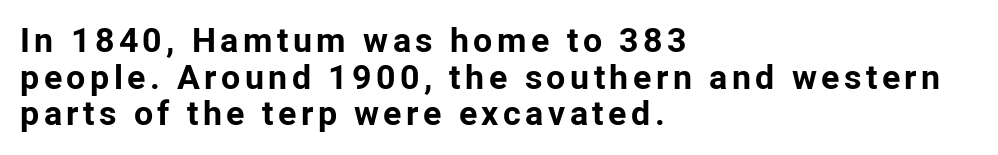
Q: Is the text bold? A: Yes.
Q: Is the text italic (slanted)? A: No, it is upright.
Q: Is the typeface a serif or a sans-serif typeface? A: Sans-serif.
Q: Is the text underlined? A: No.
Q: How is the paragraph aligned? A: Left-aligned.
Q: Is the spacing between lines tight, normal or loose? A: Tight.
Q: Width (condensed, normal, or wide)? A: Normal.
Q: Stroke contrast? A: Low.
Q: x-height? A: Medium.
Q: Monospaced? A: No.
